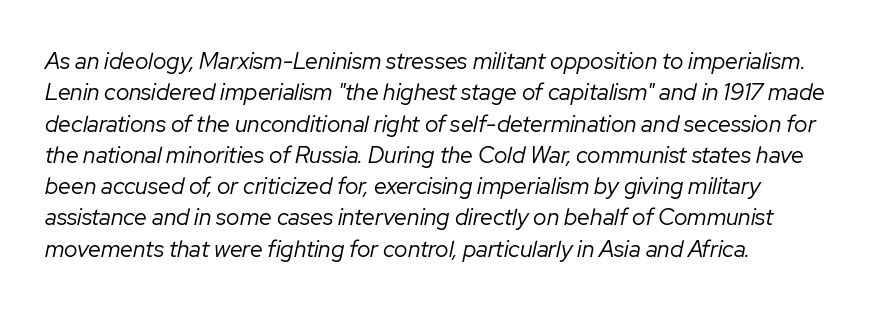
Q: Is the text bold? A: No.
Q: Is the text italic (slanted)? A: Yes, it leans right by about 12 degrees.
Q: Is the text underlined? A: No.
Q: How is the paragraph aligned? A: Left-aligned.
Q: Is the spacing between letters normal or unusually wide? A: Normal.
Q: Is the spacing between lines tight, normal or loose? A: Normal.
